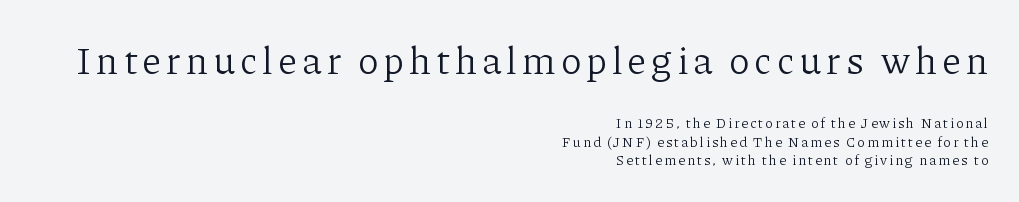
Compared with a flush-left layout, this one pins lines to the opposite, right side. A clean baseline with only descenders dipping below it. Students, observe: this is what conventionally led text looks like. Check where the strokes stop: tiny serifs finish them off. Looks like regular typesetting: each glyph gets only the width it needs.
